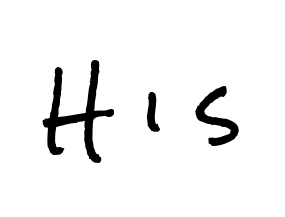
You could only call the tracking loose — the letters float apart. Descenders hang freely into open space. Grotesque or geometric, the face here clearly has no serifs. Quick note: not italic, upright.
